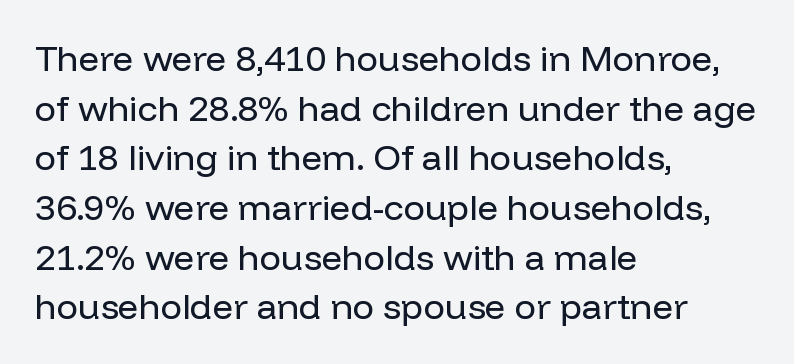
{"serif": "no", "italic": "no", "bold": "no", "weight": "regular", "width": "normal", "stroke_contrast": "low", "x_height": "medium", "monospaced": "no", "underline": "no", "align": "left", "line_spacing": "normal", "line_spacing_ratio": 1.38, "letter_spacing": "normal", "letter_spacing_em": 0.0, "glyph_px": 36}
